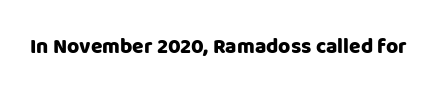
Q: Is the text italic (slanted)? A: No, it is upright.
Q: Is the text underlined? A: No.
Q: Is the spacing between letters normal or unusually wide? A: Normal.
